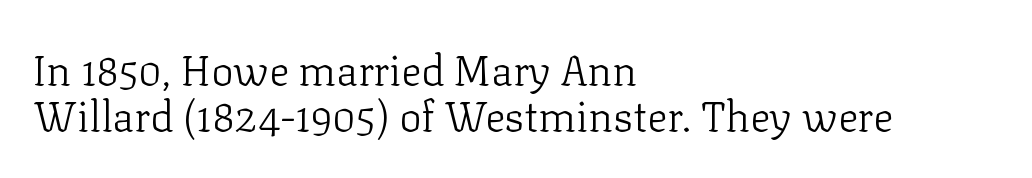
Q: Is the text bold? A: No.
Q: Is the text italic (slanted)? A: No, it is upright.
Q: Is the typeface a serif or a sans-serif typeface? A: Serif.
Q: Is the text underlined? A: No.
Q: How is the paragraph aligned? A: Left-aligned.
Q: Is the spacing between letters normal or unusually wide? A: Normal.
Q: Is the spacing between lines tight, normal or loose? A: Tight.
Q: Width (condensed, normal, or wide)? A: Normal.
Q: Stroke contrast? A: Low.
Q: x-height? A: Medium.
Q: Monospaced? A: No.
